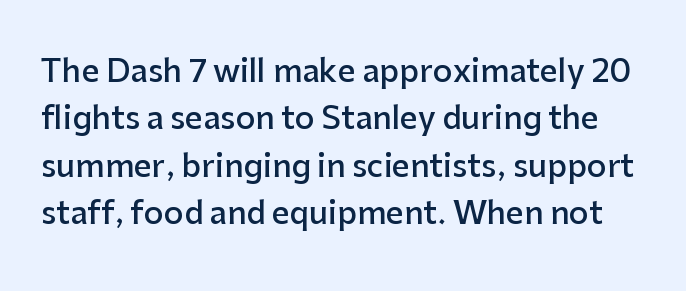
{"serif": "no", "italic": "no", "bold": "semi", "weight": "semibold", "width": "normal", "stroke_contrast": "low", "x_height": "medium", "monospaced": "no", "underline": "no", "line_spacing": "normal", "line_spacing_ratio": 1.53, "letter_spacing": "normal", "letter_spacing_em": 0.0, "glyph_px": 31}
